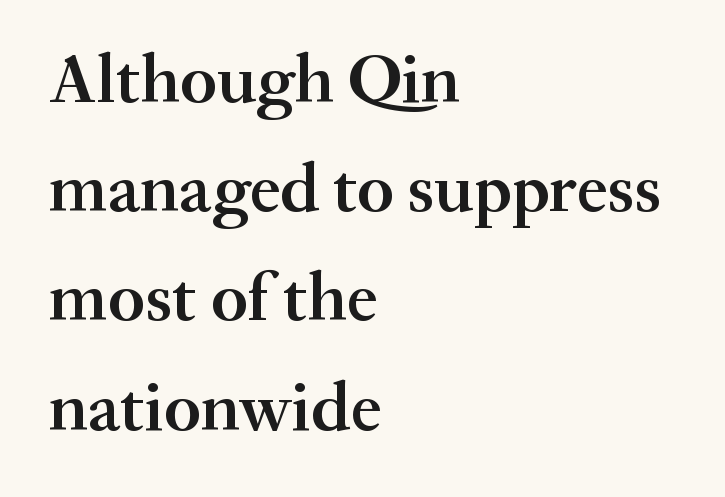
Character widths vary here, with narrow letters taking less room than wide ones. Stroke thickness is moderately raised; the sample reads as semibold. These lines stack with their left ends in a neat column. What kind of face is this? One with serifs.
